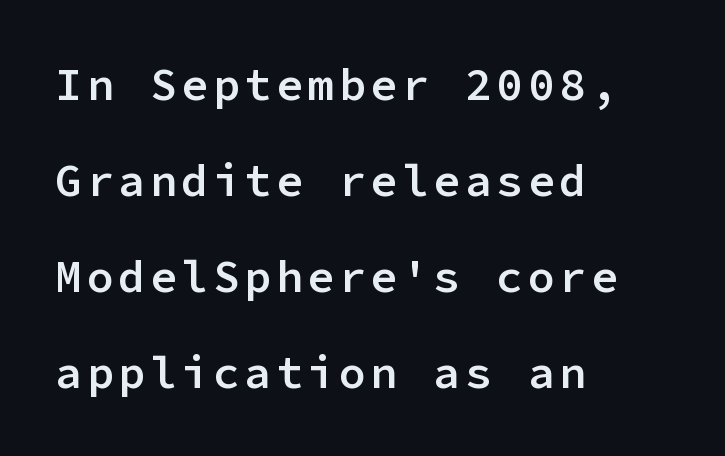
The image shows 45 px semibold sans-serif type, upright, monospaced; set left-aligned, loose line spacing (2.13x), not underlined; low stroke contrast and a medium x-height.
